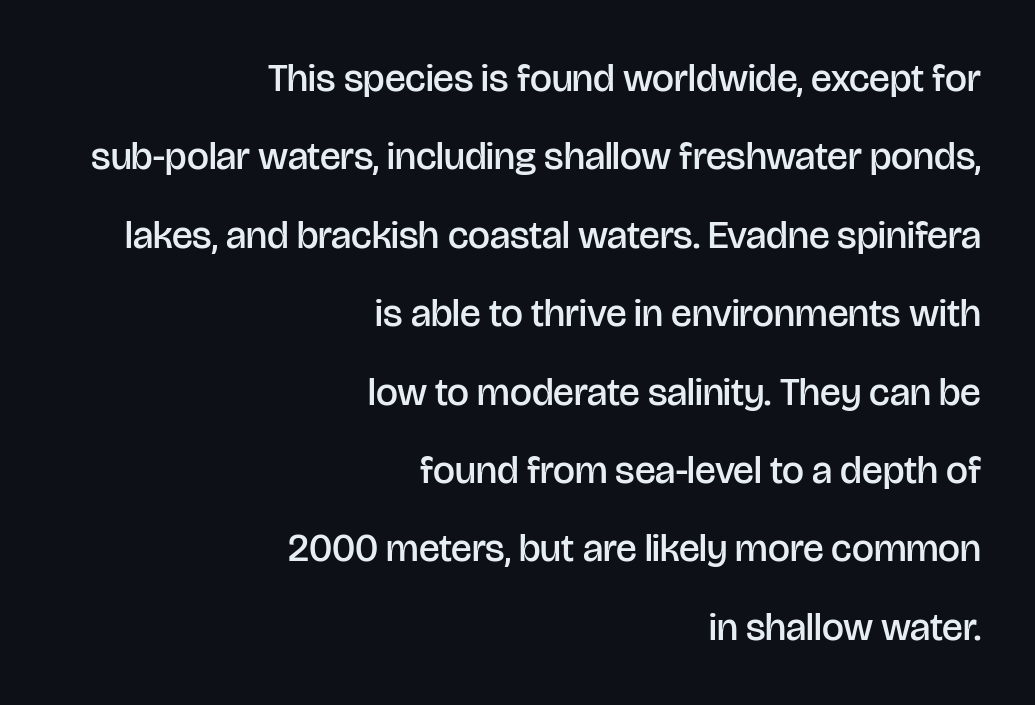
Each word holds together tightly as a unit, with standard inter-letter gaps. The space beneath each line is pristine and unruled. As a designer I'd log this as weight 600, semibold. Looks like regular typesetting: each glyph gets only the width it needs.
